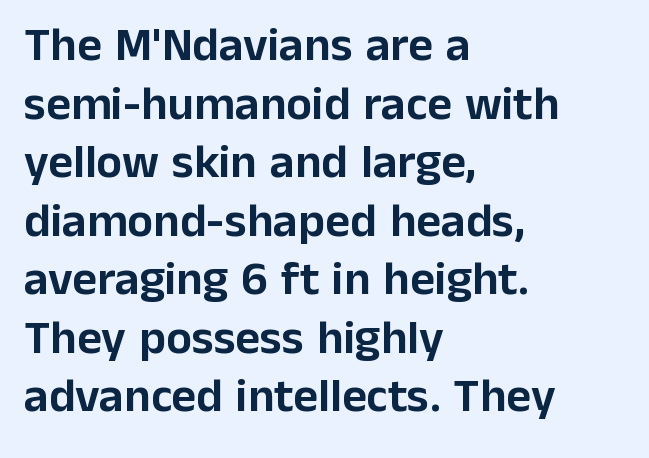
Q: Is the text italic (slanted)? A: No, it is upright.
Q: Is the typeface a serif or a sans-serif typeface? A: Sans-serif.
Q: Is the text underlined? A: No.
Q: How is the paragraph aligned? A: Left-aligned.
Q: Is the spacing between letters normal or unusually wide? A: Normal.
Q: Width (condensed, normal, or wide)? A: Normal.
Q: Stroke contrast? A: Low.
Q: x-height? A: Medium.
Q: Monospaced? A: No.
